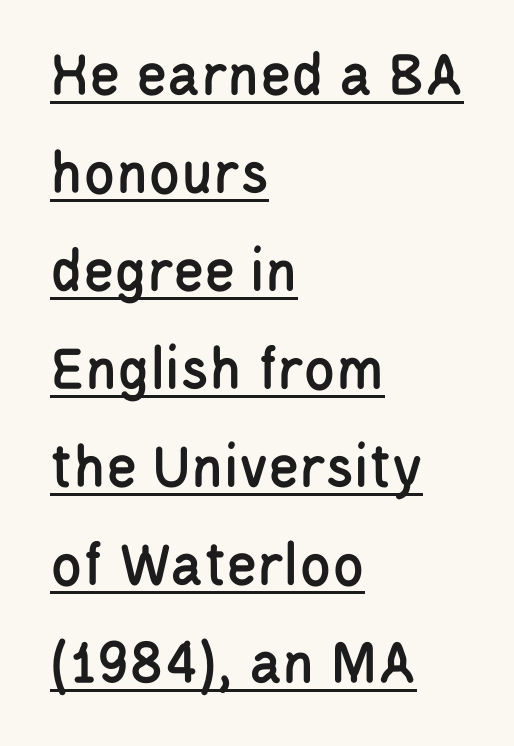
Looks like someone drew a line under every word here. Where is the straight margin? On the left. Evenly set lines give the paragraph a standard silhouette. Type style note: lacks serifs. Do the letters lean? They stand straight.
